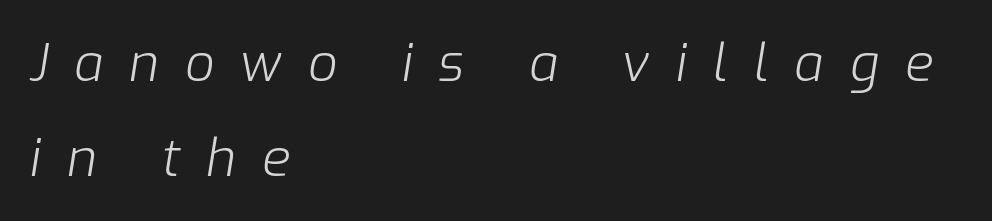
Q: Is the text bold? A: No.
Q: Is the text italic (slanted)? A: Yes, it leans right by about 9 degrees.
Q: Is the text underlined? A: No.
Q: How is the paragraph aligned? A: Left-aligned.
Q: Is the spacing between letters normal or unusually wide? A: Unusually wide.
Q: Width (condensed, normal, or wide)? A: Normal.
Q: Stroke contrast? A: Low.
Q: x-height? A: Medium.
Q: Monospaced? A: No.
